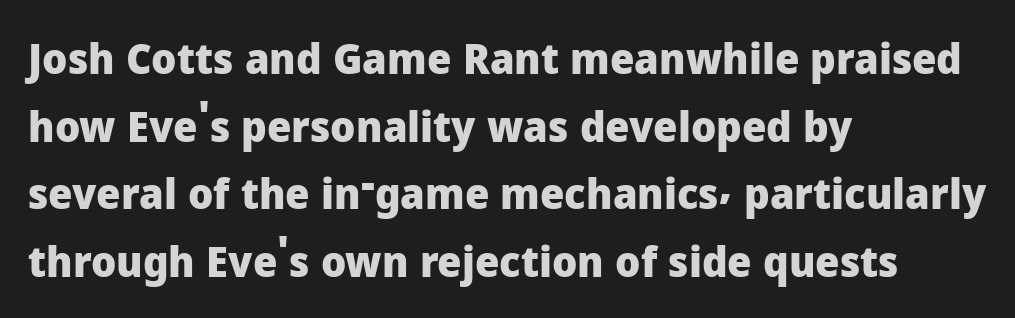
Q: Is the text bold? A: Yes.
Q: Is the text italic (slanted)? A: No, it is upright.
Q: Is the typeface a serif or a sans-serif typeface? A: Sans-serif.
Q: Is the text underlined? A: No.
Q: How is the paragraph aligned? A: Left-aligned.
Q: Is the spacing between letters normal or unusually wide? A: Normal.
Q: Is the spacing between lines tight, normal or loose? A: Normal.
Q: Width (condensed, normal, or wide)? A: Normal.
Q: Stroke contrast? A: Low.
Q: x-height? A: Medium.
Q: Monospaced? A: No.
